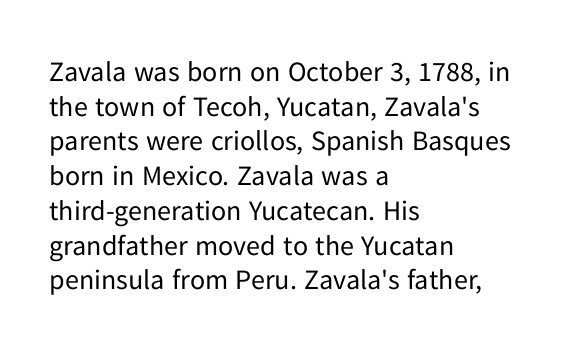
The image shows 28 px regular-weight sans-serif type, upright; set left-aligned, line spacing 1.24x, normal letter spacing, not underlined; low stroke contrast and a medium x-height.
